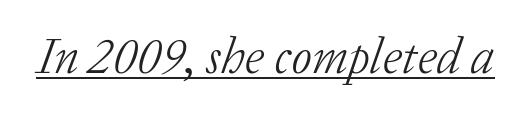
The face used here is proportionally spaced, like ordinary book or web type. The letters sit at their default tracking, neither squeezed nor spread. Serifs: yes, visible at the terminals of the letterforms. Descenders here cross a horizontal rule under the line.
